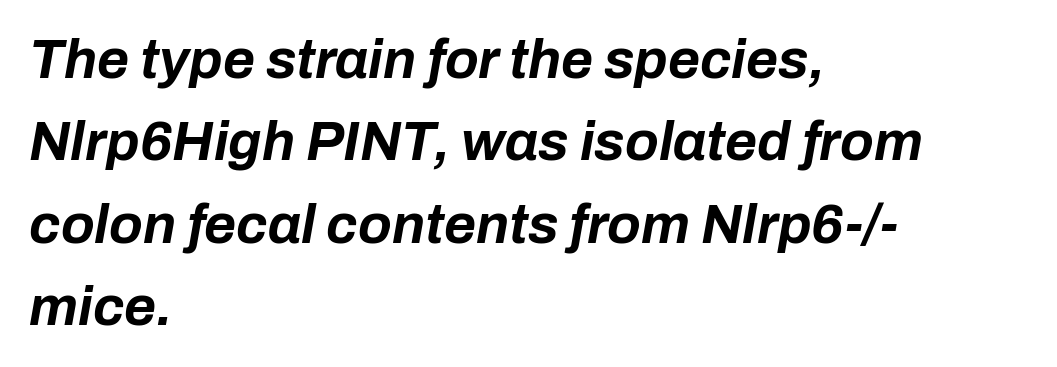
The image shows 55 px bold type, italic (leaning right); set left-aligned, normal line spacing (1.5x), normal letter spacing, not underlined; low stroke contrast and a medium x-height.
